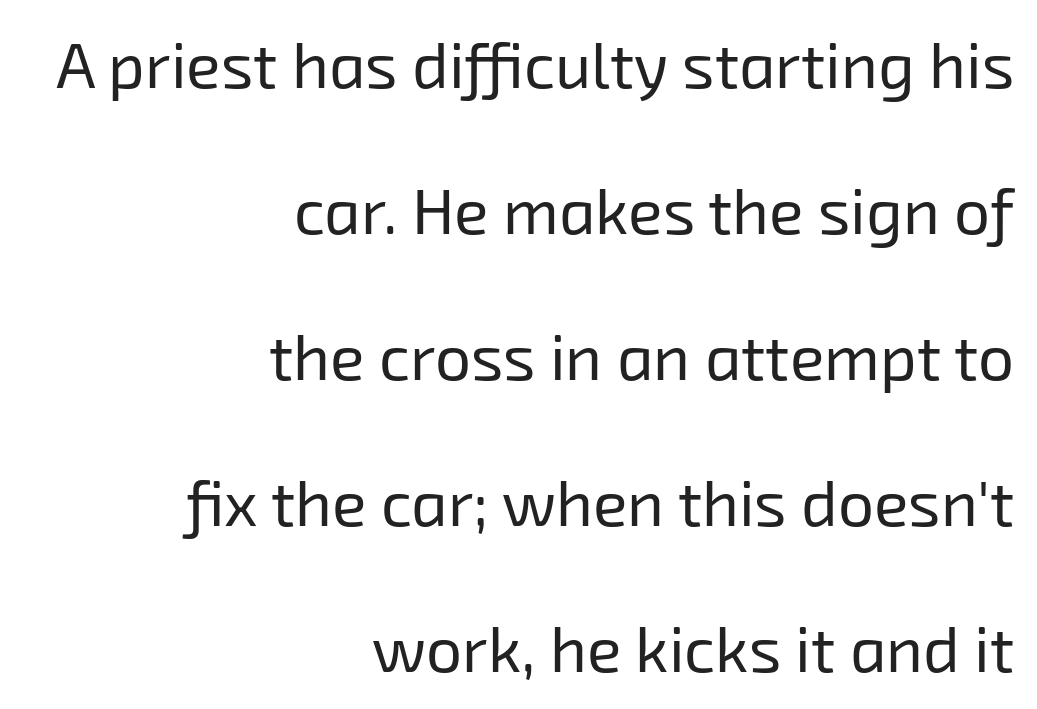
The image shows 64 px regular-weight sans-serif type; set right-aligned, loose line spacing (2.28x), normal letter spacing, not underlined; low stroke contrast and a medium x-height.
